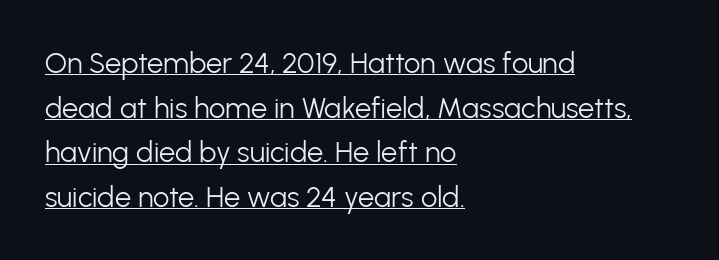
The line texture is even and compact thanks to regular tracking. Is there any slant? The stems are plumb. What's the leading like? Ordinary, nothing unusual. The text block is weighted toward the left margin, trailing off unevenly rightward. These lines are rendered in a variable-pitch font.
